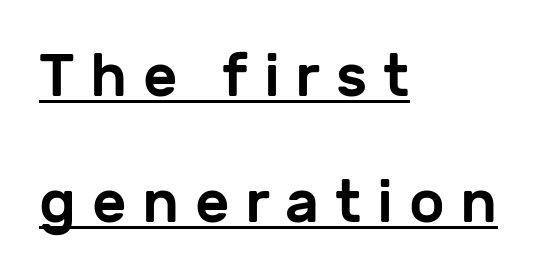
The ragged edge is on the right, which tells us the setting is flush left. Proportional: the letters do not fall into vertical columns. Widely set lines give the paragraph a tall, airy silhouette. The words here are underlined. Tracking value appears strongly positive — letters spread wide.
